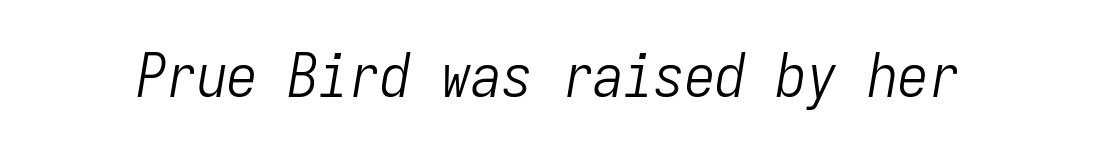
Q: Is the text bold? A: No.
Q: Is the text italic (slanted)? A: Yes, it leans right by about 9 degrees.
Q: Is the text underlined? A: No.
Q: Is the spacing between letters normal or unusually wide? A: Normal.
Q: Width (condensed, normal, or wide)? A: Condensed.
Q: Stroke contrast? A: Low.
Q: x-height? A: Medium.
Q: Monospaced? A: Yes.
